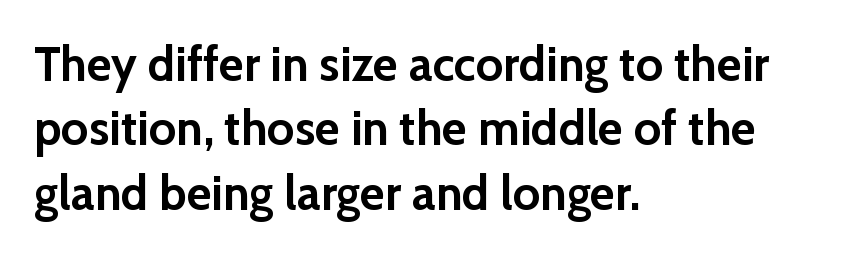
{"serif": "no", "italic": "no", "bold": "yes", "weight": "semibold", "width": "normal", "stroke_contrast": "low", "x_height": "medium", "monospaced": "no", "underline": "no", "align": "left", "line_spacing": "normal", "line_spacing_ratio": 1.34, "letter_spacing": "normal", "letter_spacing_em": 0.0, "glyph_px": 48}
